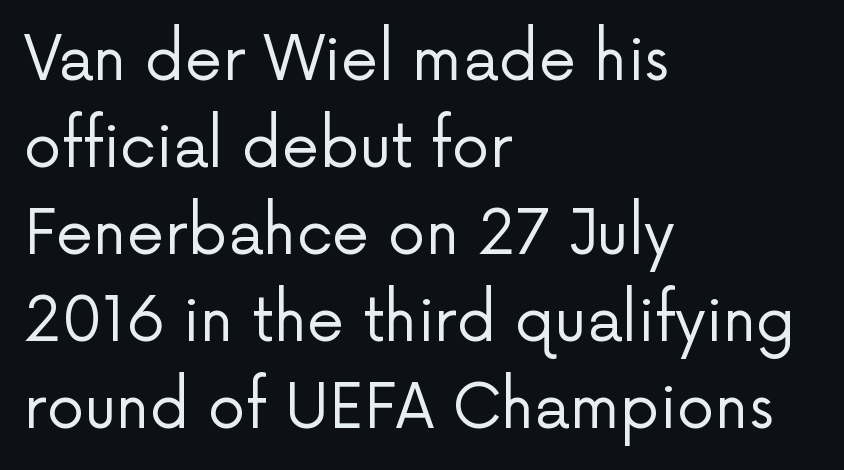
The image shows 60 px regular-weight sans-serif type, upright; set left-aligned, normal line spacing (1.45x), normal letter spacing, not underlined; low stroke contrast and a medium x-height.
